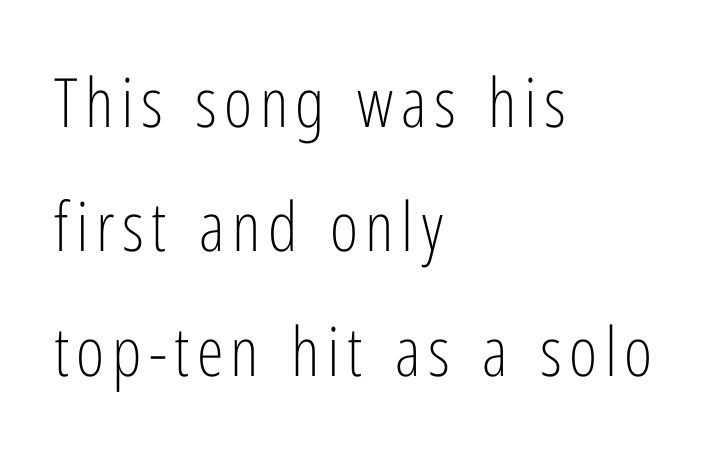
{"serif": "no", "italic": "no", "bold": "no", "weight": "light", "width": "condensed", "stroke_contrast": "low", "x_height": "medium", "monospaced": "no", "underline": "no", "align": "left", "line_spacing_ratio": 1.83, "glyph_px": 68}
